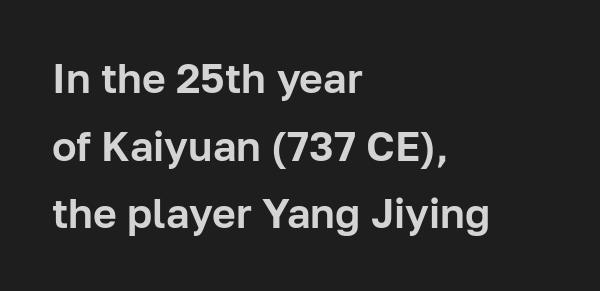
Q: Is the text italic (slanted)? A: No, it is upright.
Q: Is the typeface a serif or a sans-serif typeface? A: Sans-serif.
Q: Is the text underlined? A: No.
Q: How is the paragraph aligned? A: Left-aligned.
Q: Is the spacing between letters normal or unusually wide? A: Normal.
Q: Is the spacing between lines tight, normal or loose? A: Normal.
Q: Width (condensed, normal, or wide)? A: Normal.
Q: Stroke contrast? A: Low.
Q: x-height? A: Medium.
Q: Monospaced? A: No.
